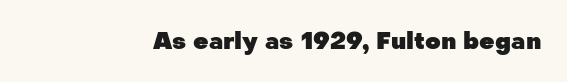
Q: Is the text bold? A: Yes.
Q: Is the text italic (slanted)? A: No, it is upright.
Q: Is the text underlined? A: No.
Q: Is the spacing between letters normal or unusually wide? A: Normal.
